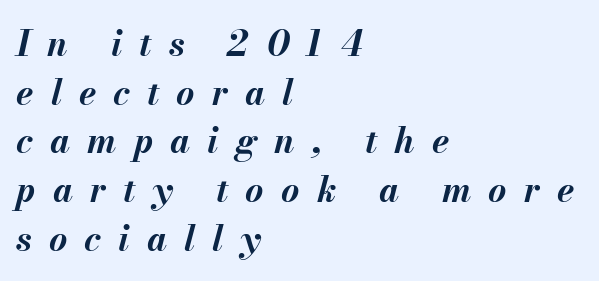
The image shows 35 px bold type, italic (leaning right); set left-aligned, normal line spacing (1.39x), unusually wide letter spacing (+0.49 em), not underlined; medium stroke contrast and a small x-height.
